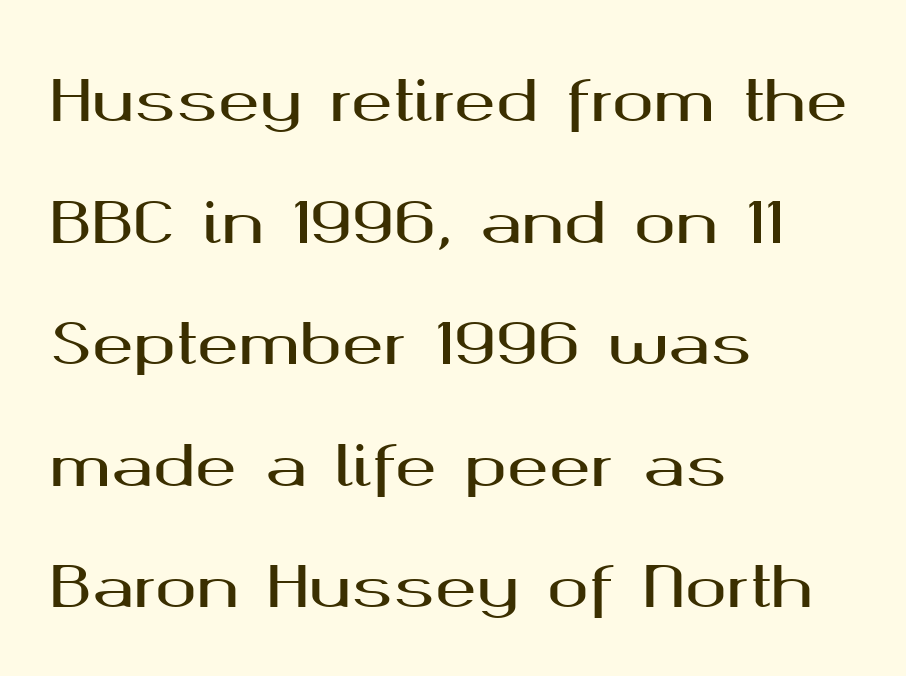
Caption: multi-line text, flush left, ragged right. The vertical gap from one line to the next is large. The letterforms sit shoulder to shoulder at normal distance. Check the space under the baseline: it is left empty. Unlike a traditional serif, this face leaves its strokes unadorned. Here the designer chose a conventional face with non-uniform glyph widths.
